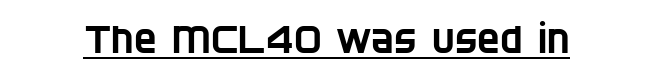
Q: Is the typeface a serif or a sans-serif typeface? A: Sans-serif.
Q: Is the text underlined? A: Yes.
Q: Is the spacing between letters normal or unusually wide? A: Normal.
Q: Width (condensed, normal, or wide)? A: Condensed.
Q: Stroke contrast? A: Low.
Q: x-height? A: Large.
Q: Monospaced? A: No.
